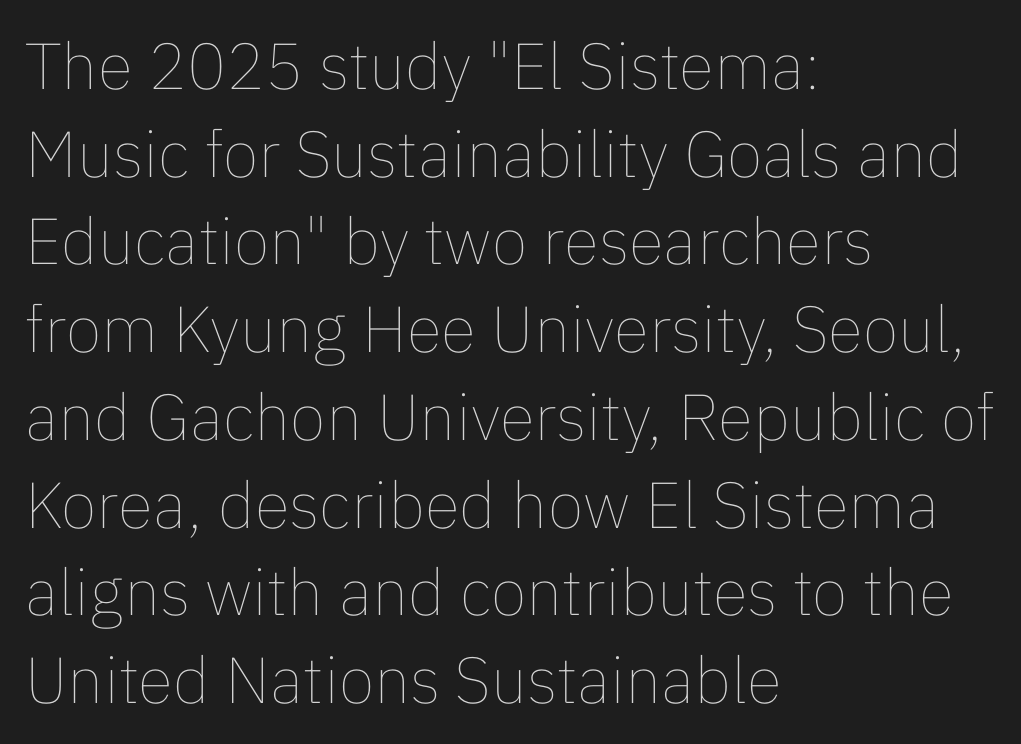
Letter spacing: default. The passage shown is not bold in any degree. The typography opts for an upright posture over an oblique one. The specimen omits any rule beneath the text block's lines. Regular leading. If you drew a ruler down the left edge, every line would touch it.
